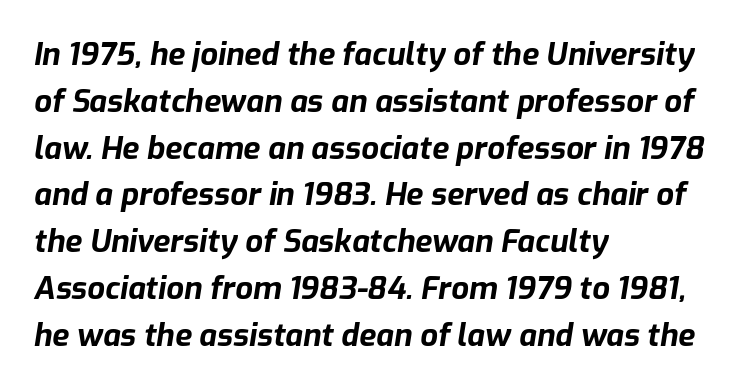
Q: Is the text bold? A: Yes.
Q: Is the text italic (slanted)? A: Yes, it leans right by about 9 degrees.
Q: Is the text underlined? A: No.
Q: How is the paragraph aligned? A: Left-aligned.
Q: Is the spacing between letters normal or unusually wide? A: Normal.
Q: Is the spacing between lines tight, normal or loose? A: Normal.
Q: Width (condensed, normal, or wide)? A: Normal.
Q: Stroke contrast? A: Low.
Q: x-height? A: Medium.
Q: Monospaced? A: No.
